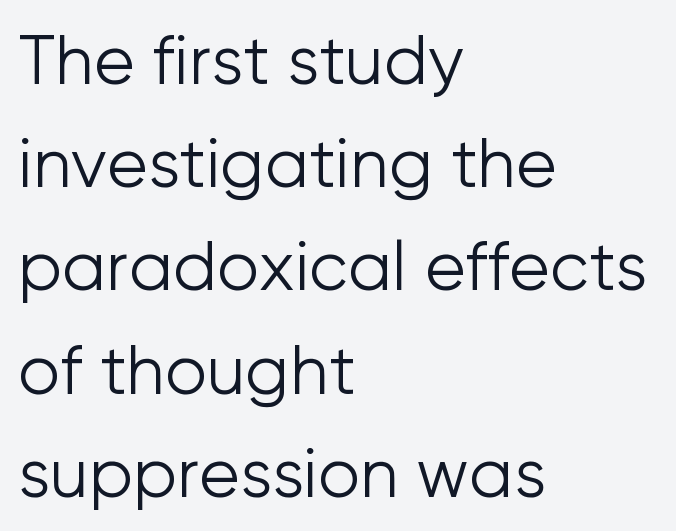
Q: Is the text bold? A: No.
Q: Is the text italic (slanted)? A: No, it is upright.
Q: Is the typeface a serif or a sans-serif typeface? A: Sans-serif.
Q: Is the text underlined? A: No.
Q: How is the paragraph aligned? A: Left-aligned.
Q: Is the spacing between letters normal or unusually wide? A: Normal.
Q: Is the spacing between lines tight, normal or loose? A: Normal.
Q: Width (condensed, normal, or wide)? A: Normal.
Q: Stroke contrast? A: Low.
Q: x-height? A: Medium.
Q: Monospaced? A: No.
